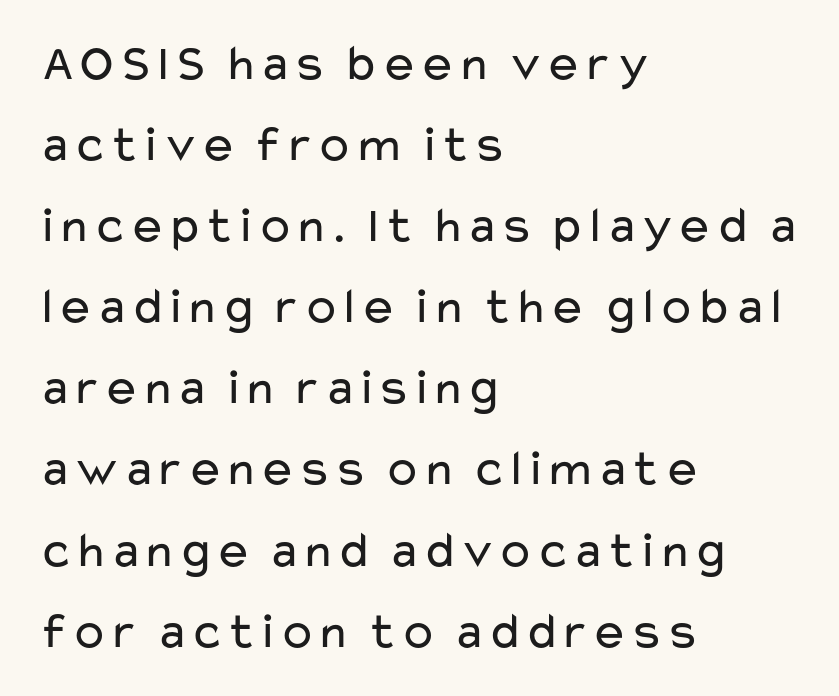
The image shows 51 px regular-weight, wide sans-serif type, upright; set left-aligned, normal line spacing (1.59x), normal letter spacing, not underlined; low stroke contrast and a medium x-height.
